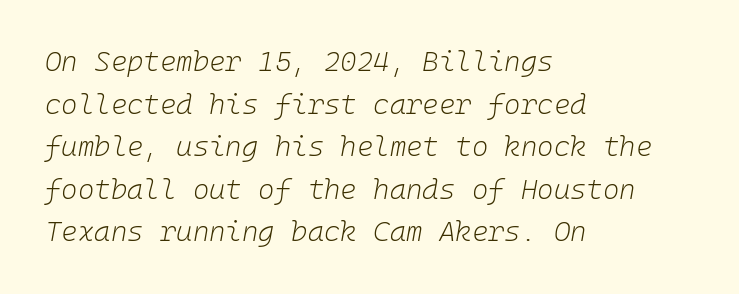
Which margin do the lines hug? The left one — the right edge is uneven. The whole block is typeset with a tilt. Compared with a typical body face, this is equally light or lighter still. The rendering keeps characters at their native spacing. A bare baseline throughout the passage. This block has exactly the height ordinary leading produces.
